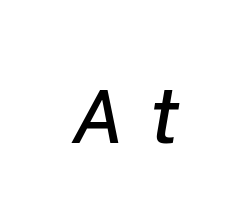
The image shows 76 px text type, italic (leaning right); set unusually wide letter spacing (+0.33 em), not underlined; low stroke contrast and a medium x-height.
